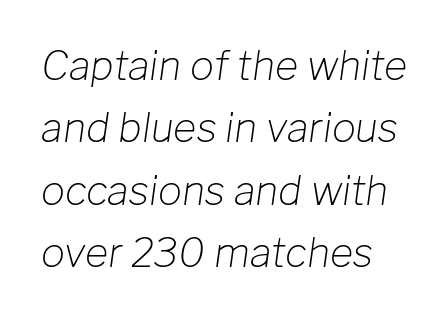
Decoration check: the copy has no underline. Compared with typical paragraphs, the rows here are spaced about the same. A typesetter would call this zero additional tracking. Style check: oblique. The weight tops out at a normal text grade.
